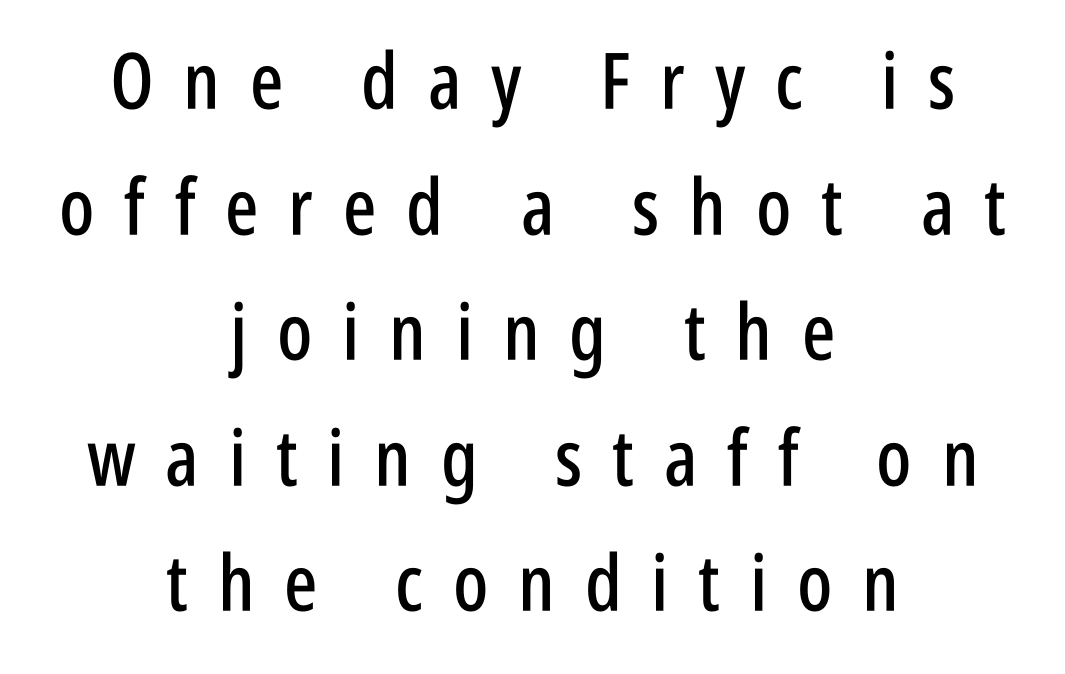
The image shows 78 px condensed sans-serif type, upright; set centered, normal line spacing (1.61x), unusually wide letter spacing (+0.38 em), not underlined; low stroke contrast and a large x-height.
